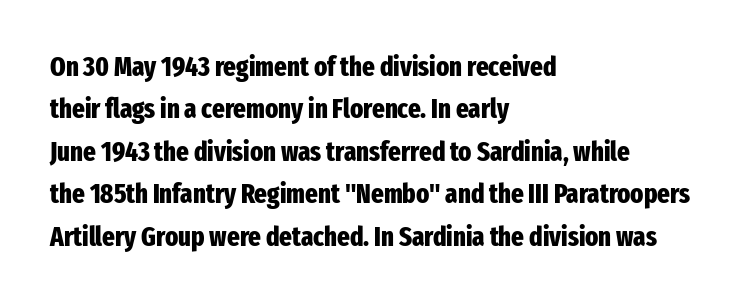
Q: Is the text bold? A: Yes.
Q: Is the text italic (slanted)? A: No, it is upright.
Q: Is the text underlined? A: No.
Q: How is the paragraph aligned? A: Left-aligned.
Q: Is the spacing between letters normal or unusually wide? A: Normal.
Q: Is the spacing between lines tight, normal or loose? A: Normal.
